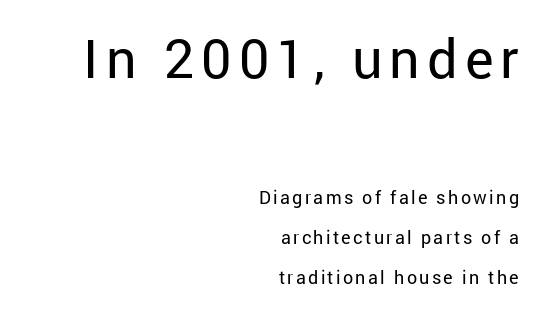
The image shows 54 px regular-weight sans-serif type, upright; set right-aligned, loose line spacing (2.23x), not underlined; the first (top) block is 3.0x larger; low stroke contrast and a medium x-height.
